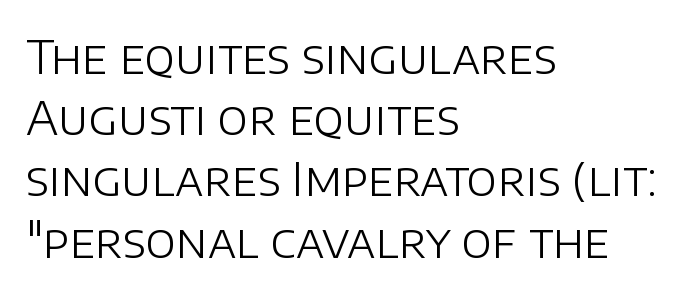
{"serif": "no", "italic": "no", "bold": "no", "weight": "light", "width": "normal", "stroke_contrast": "low", "x_height": "large", "monospaced": "no", "underline": "no", "align": "left", "line_spacing": "normal", "line_spacing_ratio": 1.33, "letter_spacing": "normal", "letter_spacing_em": 0.0, "glyph_px": 46}
